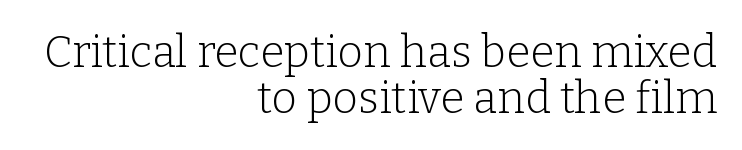
{"serif": "yes", "italic": "no", "bold": "no", "weight": "light", "width": "normal", "stroke_contrast": "low", "x_height": "medium", "monospaced": "no", "underline": "no", "align": "right", "line_spacing": "tight", "line_spacing_ratio": 1.04, "letter_spacing": "normal", "letter_spacing_em": 0.0, "glyph_px": 44}
